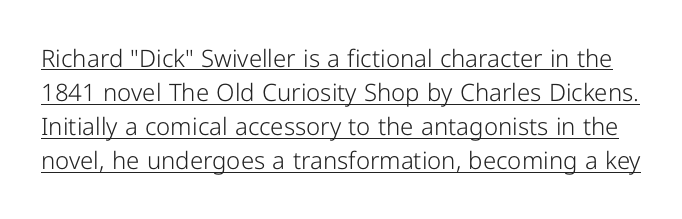
Q: Is the text bold? A: No.
Q: Is the text italic (slanted)? A: No, it is upright.
Q: Is the text underlined? A: Yes.
Q: Is the spacing between letters normal or unusually wide? A: Normal.
Q: Is the spacing between lines tight, normal or loose? A: Normal.
